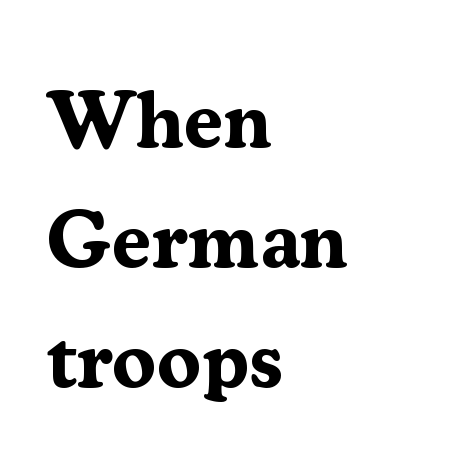
{"serif": "yes", "italic": "no", "bold": "yes", "weight": "bold", "width": "normal", "stroke_contrast": "medium", "x_height": "medium", "monospaced": "no", "underline": "no", "align": "left", "line_spacing": "normal", "line_spacing_ratio": 1.5, "letter_spacing": "normal", "letter_spacing_em": 0.0, "glyph_px": 80}
